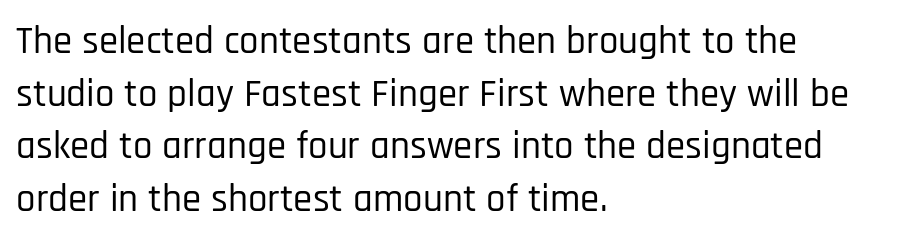
The image shows 39 px condensed sans-serif type, upright; set left-aligned, normal line spacing (1.35x), normal letter spacing, not underlined; low stroke contrast and a large x-height.
